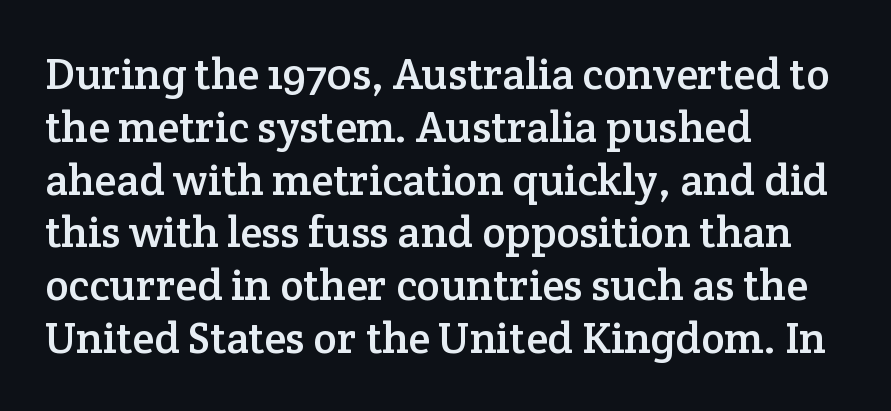
The image shows 44 px serif type, upright; set left-aligned, line spacing 1.2x, normal letter spacing, not underlined; low stroke contrast and a medium x-height.
